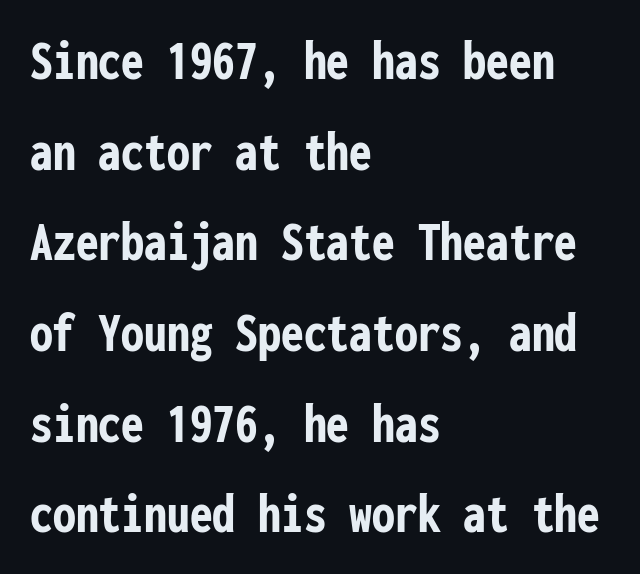
Q: Is the text bold? A: Yes.
Q: Is the text italic (slanted)? A: No, it is upright.
Q: Is the typeface a serif or a sans-serif typeface? A: Sans-serif.
Q: Is the text underlined? A: No.
Q: How is the paragraph aligned? A: Left-aligned.
Q: Is the spacing between letters normal or unusually wide? A: Normal.
Q: Is the spacing between lines tight, normal or loose? A: Normal.
Q: Width (condensed, normal, or wide)? A: Condensed.
Q: Stroke contrast? A: Low.
Q: x-height? A: Medium.
Q: Monospaced? A: Yes.
